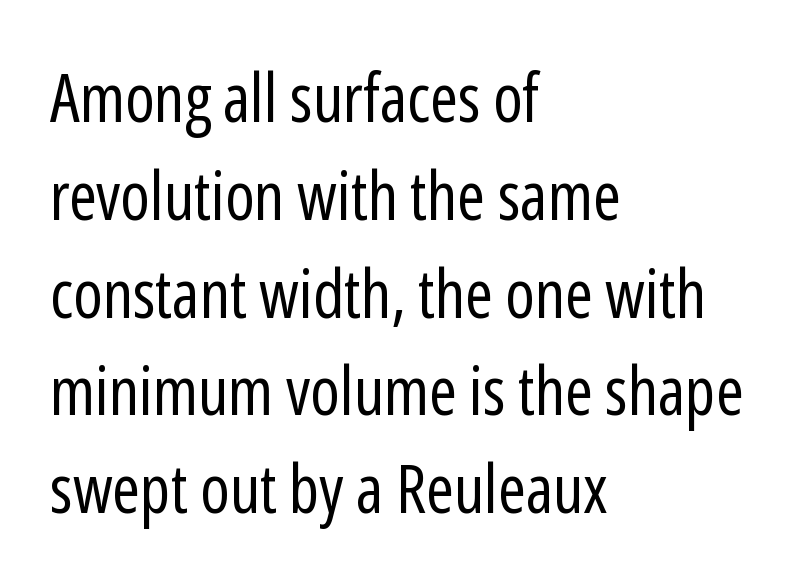
The image shows 67 px regular-weight, condensed sans-serif type, upright; set left-aligned, normal line spacing (1.46x), normal letter spacing, not underlined; low stroke contrast and a medium x-height.
